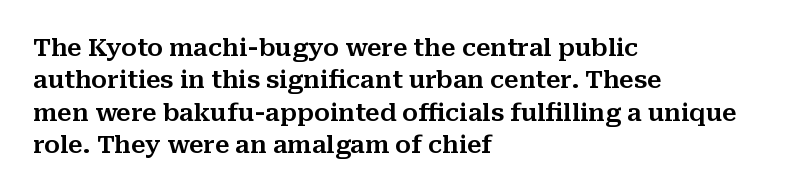
{"italic": "no", "underline": "no", "align": "left", "line_spacing": "normal", "line_spacing_ratio": 1.35, "letter_spacing": "normal", "letter_spacing_em": 0.0, "glyph_px": 24}
